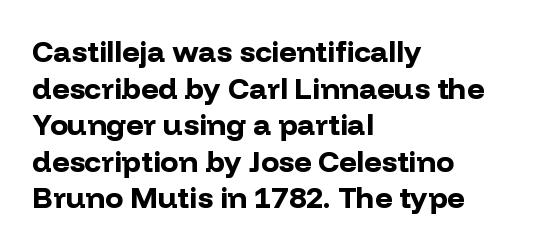
Q: Is the text bold? A: Yes.
Q: Is the text italic (slanted)? A: No, it is upright.
Q: Is the typeface a serif or a sans-serif typeface? A: Sans-serif.
Q: Is the text underlined? A: No.
Q: How is the paragraph aligned? A: Left-aligned.
Q: Is the spacing between letters normal or unusually wide? A: Normal.
Q: Width (condensed, normal, or wide)? A: Normal.
Q: Stroke contrast? A: Low.
Q: x-height? A: Medium.
Q: Monospaced? A: No.
